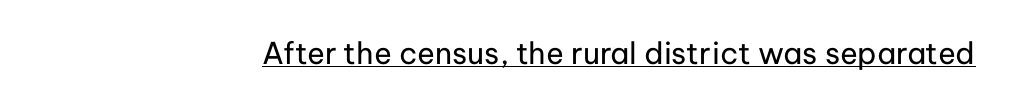
Posture: upright roman. In terms of letterspacing, this is plain default setting. No feet cap the strokes, marking this as sans-serif type. A baseline rule has been typeset under these characters.
